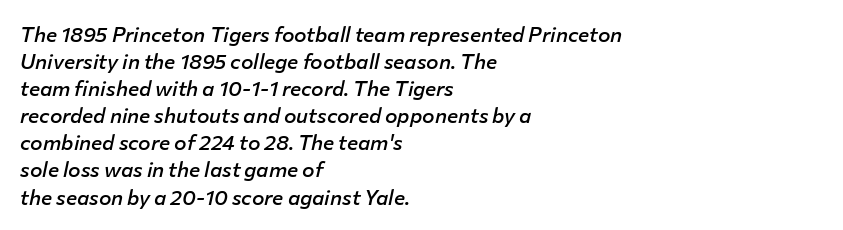
The image shows 21 px text type, italic (leaning right); set left-aligned, normal line spacing (1.29x), normal letter spacing, not underlined.
